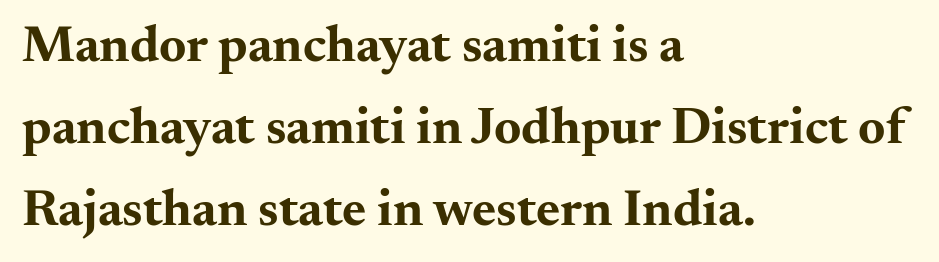
{"serif": "yes", "italic": "no", "bold": "yes", "weight": "bold", "width": "wide", "stroke_contrast": "medium", "x_height": "small", "monospaced": "no", "underline": "no", "align": "left", "line_spacing": "normal", "line_spacing_ratio": 1.58, "letter_spacing": "normal", "letter_spacing_em": 0.0, "glyph_px": 52}
